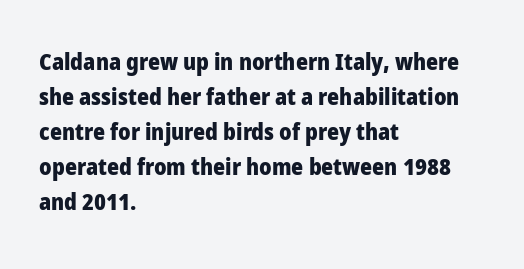
{"italic": "no", "bold": "yes", "underline": "no", "align": "left", "line_spacing": "normal", "line_spacing_ratio": 1.52, "letter_spacing": "normal", "letter_spacing_em": 0.0, "glyph_px": 23}
